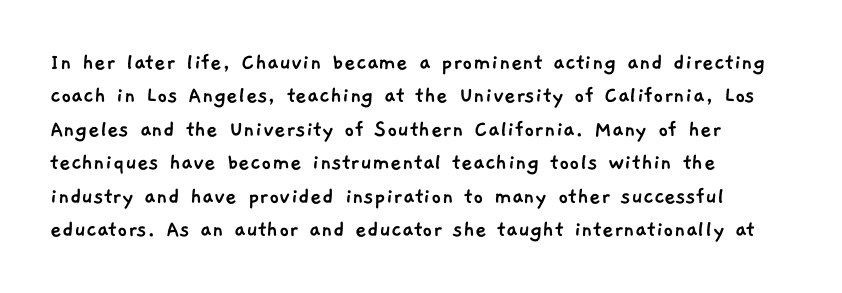
Q: Is the text underlined? A: No.
Q: How is the paragraph aligned? A: Left-aligned.
Q: Is the spacing between letters normal or unusually wide? A: Normal.
Q: Is the spacing between lines tight, normal or loose? A: Normal.
